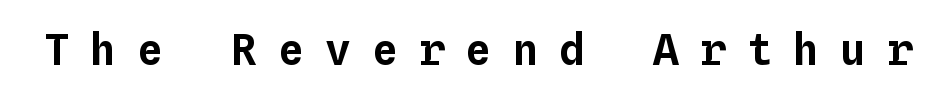
Q: Is the text italic (slanted)? A: No, it is upright.
Q: Is the text underlined? A: No.
Q: Is the spacing between letters normal or unusually wide? A: Unusually wide.
Q: Width (condensed, normal, or wide)? A: Normal.
Q: Stroke contrast? A: Low.
Q: x-height? A: Medium.
Q: Monospaced? A: Yes.
